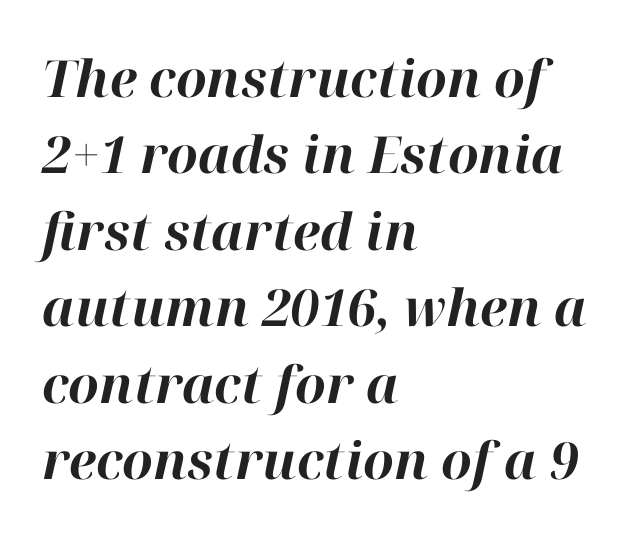
What's the leading like? Ordinary, nothing unusual. The glyphs have the mass of a bold cut. No extra tracking has been applied to these lines. Just letters on the line, the space beneath them empty. You could not count columns in this text — the font is proportionally spaced. The rendering applies a slant to the glyphs.
